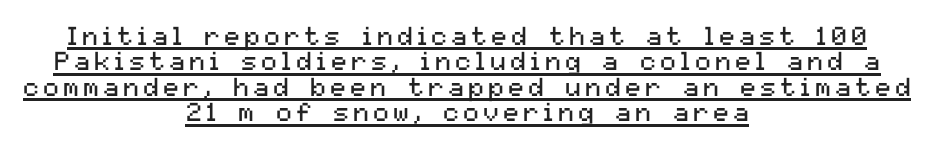
Is there any slant? The stems are plumb. Line starts and ends both wander, symmetrically. Stems and bowls with no extra thickness — not bold. This block would grow much taller if given ordinary leading; it's compressed now. The string is rendered with underlining switched on.
